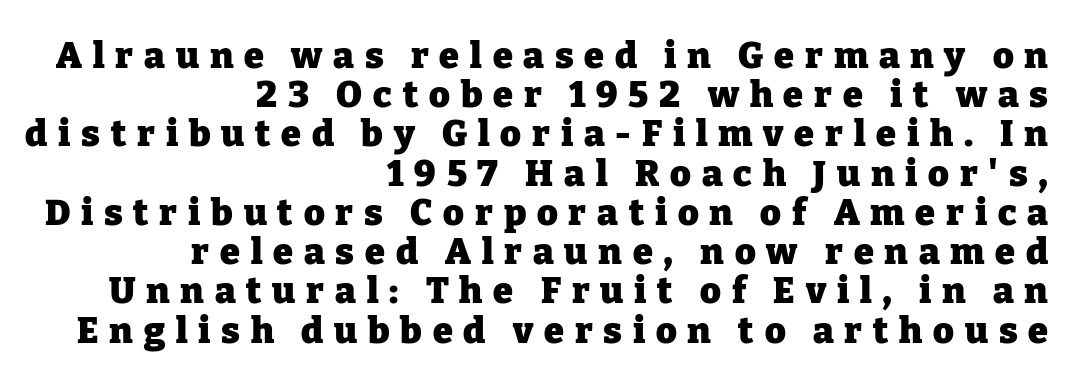
{"serif": "yes", "italic": "no", "bold": "yes", "weight": "heavy", "width": "normal", "stroke_contrast": "low", "x_height": "medium", "monospaced": "no", "underline": "no", "align": "right", "line_spacing": "tight", "line_spacing_ratio": 1.09, "letter_spacing": "wide", "letter_spacing_em": 0.3, "glyph_px": 36}
